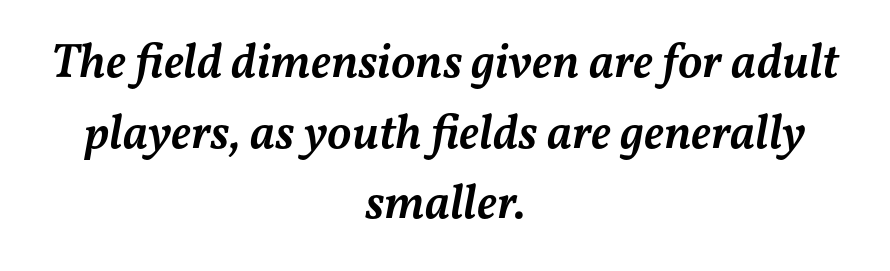
{"italic": "yes", "lean": "right", "slant_degrees": 11, "bold": "semi", "weight": "semibold", "width": "normal", "stroke_contrast": "medium", "x_height": "medium", "monospaced": "no", "underline": "no", "align": "center", "line_spacing": "normal", "line_spacing_ratio": 1.44, "letter_spacing": "normal", "letter_spacing_em": 0.0, "glyph_px": 49}
